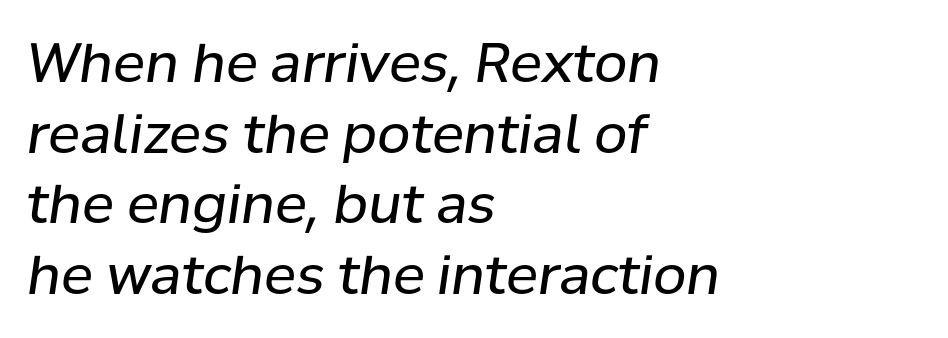
The image shows 54 px regular-weight type, italic (leaning right); set left-aligned, normal line spacing (1.31x), normal letter spacing, not underlined; low stroke contrast and a medium x-height.
